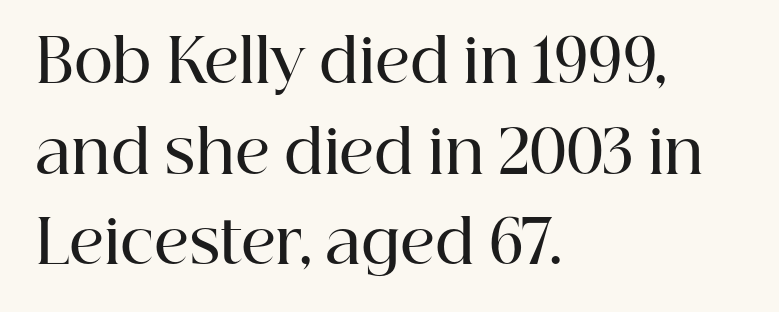
Q: Is the text bold? A: Semi-bold.
Q: Is the text italic (slanted)? A: No, it is upright.
Q: Is the typeface a serif or a sans-serif typeface? A: Serif.
Q: Is the text underlined? A: No.
Q: How is the paragraph aligned? A: Left-aligned.
Q: Is the spacing between letters normal or unusually wide? A: Normal.
Q: Is the spacing between lines tight, normal or loose? A: Normal.
Q: Width (condensed, normal, or wide)? A: Normal.
Q: Stroke contrast? A: High.
Q: x-height? A: Medium.
Q: Monospaced? A: No.
